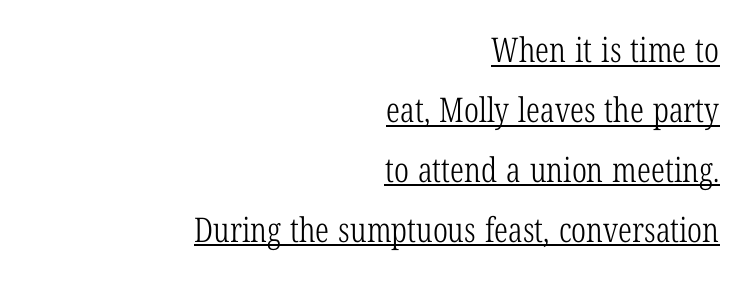
Q: Is the text bold? A: No.
Q: Is the text italic (slanted)? A: No, it is upright.
Q: Is the typeface a serif or a sans-serif typeface? A: Serif.
Q: Is the text underlined? A: Yes.
Q: How is the paragraph aligned? A: Right-aligned.
Q: Is the spacing between letters normal or unusually wide? A: Normal.
Q: Width (condensed, normal, or wide)? A: Condensed.
Q: Stroke contrast? A: Low.
Q: x-height? A: Medium.
Q: Monospaced? A: No.
